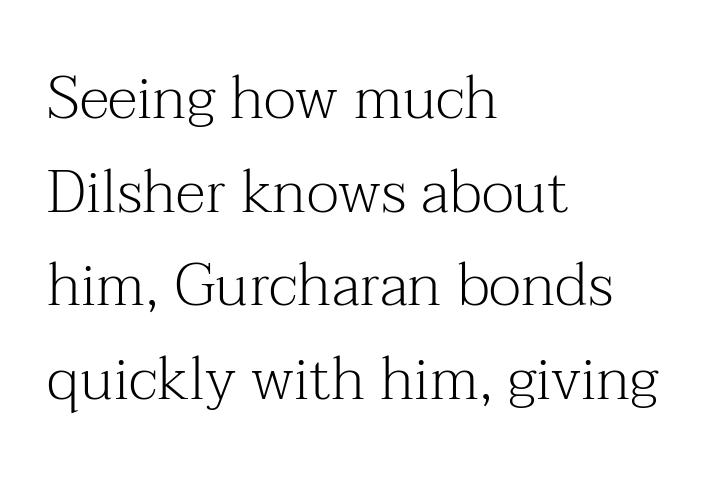
Q: Is the text bold? A: No.
Q: Is the text italic (slanted)? A: No, it is upright.
Q: Is the typeface a serif or a sans-serif typeface? A: Serif.
Q: Is the text underlined? A: No.
Q: How is the paragraph aligned? A: Left-aligned.
Q: Is the spacing between letters normal or unusually wide? A: Normal.
Q: Is the spacing between lines tight, normal or loose? A: Normal.
Q: Width (condensed, normal, or wide)? A: Normal.
Q: Stroke contrast? A: Medium.
Q: x-height? A: Medium.
Q: Monospaced? A: No.
